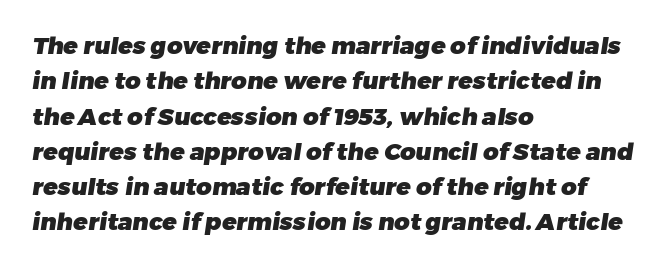
Q: Is the text bold? A: Yes.
Q: Is the text underlined? A: No.
Q: How is the paragraph aligned? A: Left-aligned.
Q: Is the spacing between letters normal or unusually wide? A: Normal.
Q: Is the spacing between lines tight, normal or loose? A: Normal.
